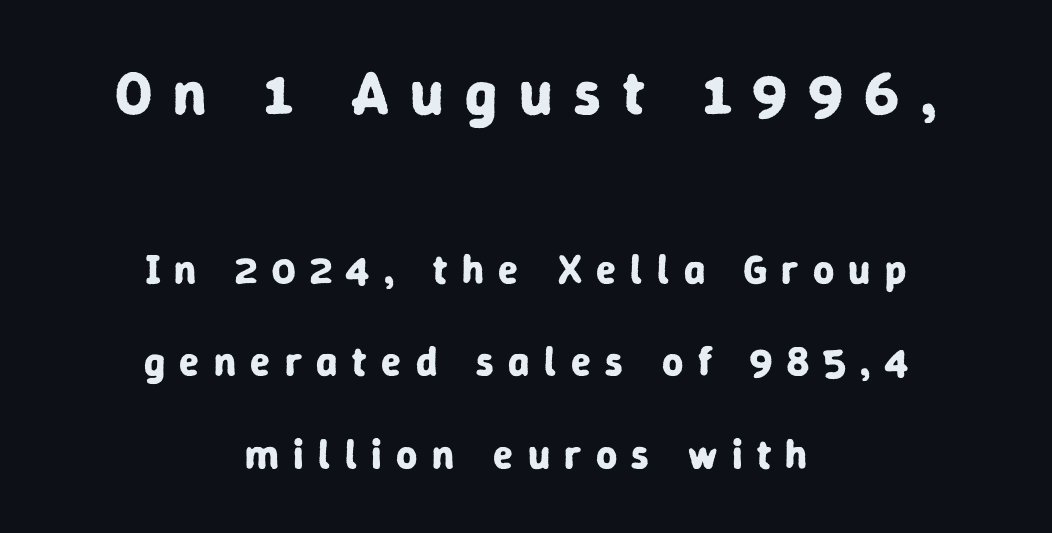
The letters stand upright; this is a roman face. Visually the block forms a symmetrical silhouette, jagged on both flanks. Successive baselines arrive slowly, with a big drop between each. The face used here appears at its bigger size in the upper chunk.
